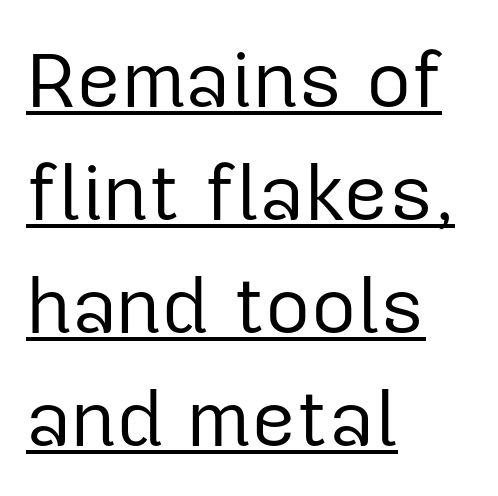
The image shows 78 px regular-weight sans-serif type, upright; set left-aligned, normal line spacing (1.45x), normal letter spacing, underlined; low stroke contrast and a medium x-height.
